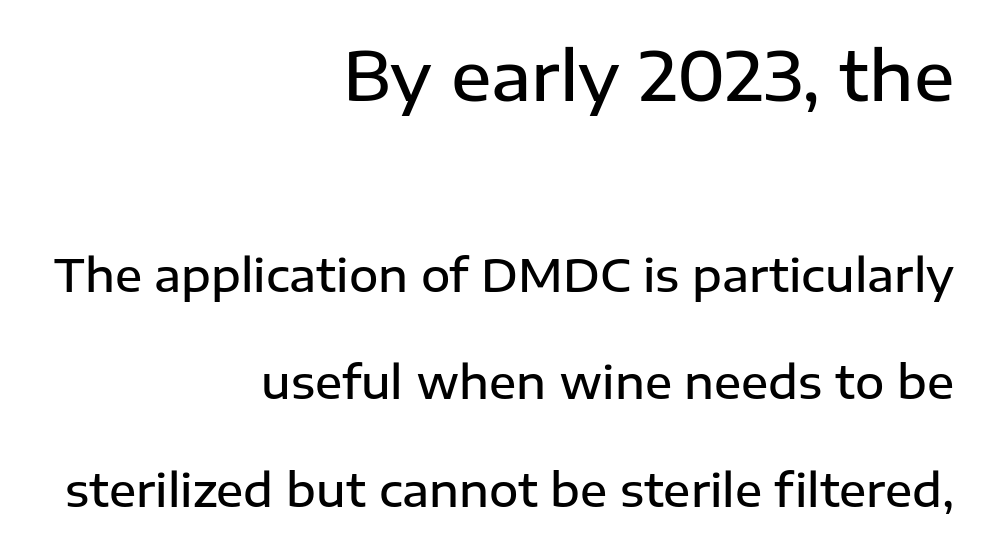
Q: Is the text bold? A: Semi-bold.
Q: Is the text italic (slanted)? A: No, it is upright.
Q: Is the typeface a serif or a sans-serif typeface? A: Sans-serif.
Q: Is the text underlined? A: No.
Q: How is the paragraph aligned? A: Right-aligned.
Q: Is the spacing between letters normal or unusually wide? A: Normal.
Q: Is the spacing between lines tight, normal or loose? A: Loose.
Q: Which block of text is set in a larger size, the first (top) or the second (bottom)? A: The first (top) one.
Q: Width (condensed, normal, or wide)? A: Normal.
Q: Stroke contrast? A: Low.
Q: x-height? A: Medium.
Q: Monospaced? A: No.
